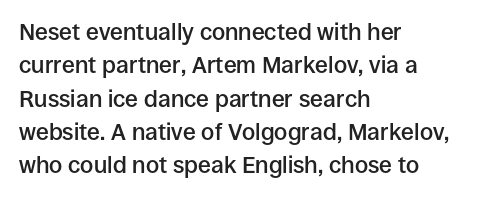
The image shows 23 px text type, upright; set left-aligned, normal line spacing (1.45x), normal letter spacing, not underlined.
